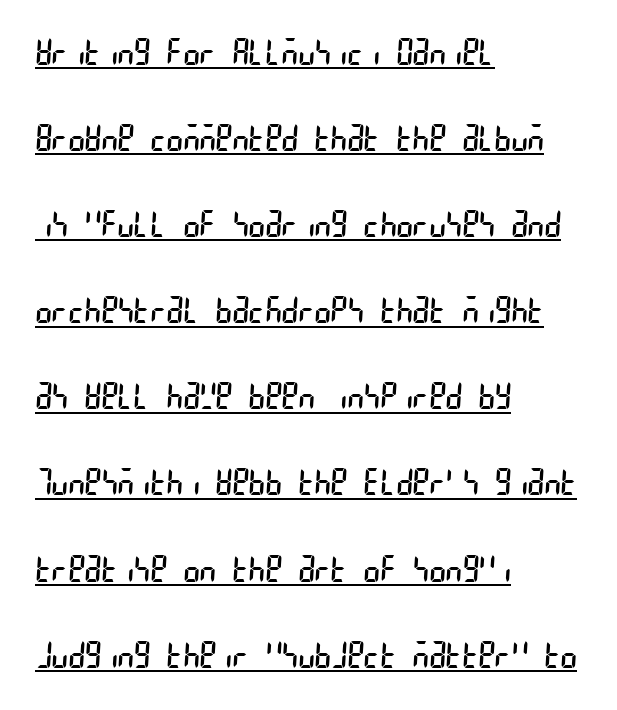
Q: Is the text bold? A: No.
Q: Is the typeface a serif or a sans-serif typeface? A: Sans-serif.
Q: Is the text underlined? A: Yes.
Q: How is the paragraph aligned? A: Left-aligned.
Q: Is the spacing between letters normal or unusually wide? A: Normal.
Q: Is the spacing between lines tight, normal or loose? A: Loose.
Q: Width (condensed, normal, or wide)? A: Condensed.
Q: Stroke contrast? A: Low.
Q: x-height? A: Large.
